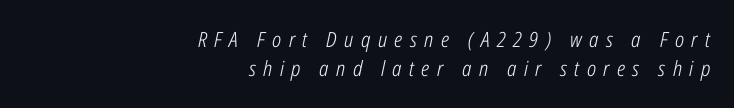
{"italic": "yes", "lean": "right", "slant_degrees": 12, "bold": "no", "underline": "no", "align": "right", "line_spacing": "normal", "line_spacing_ratio": 1.39, "letter_spacing": "wide", "letter_spacing_em": 0.35, "glyph_px": 21}
